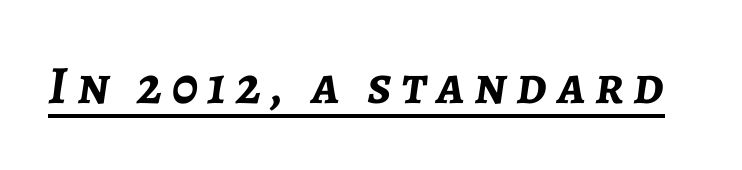
The image shows 54 px semibold type, italic (leaning right); set underlined; low stroke contrast and a medium x-height.
